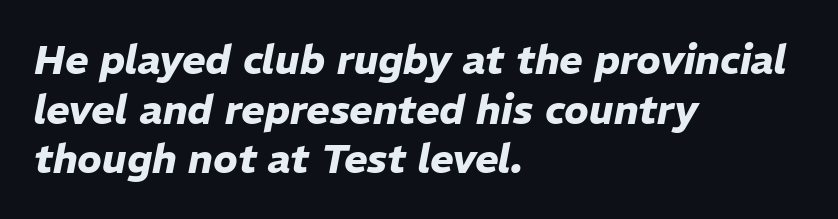
Is the letter spacing exaggerated? No — it looks like the ordinary default. Thick stems and heavy bowls — unmistakably bold. The space directly below the letters is spotless. A classic flush-left, rag-right setting is used for this passage. The axis of the letterforms is tilted away from vertical. The passage shown is typed in a proportional face where columns would drift.
